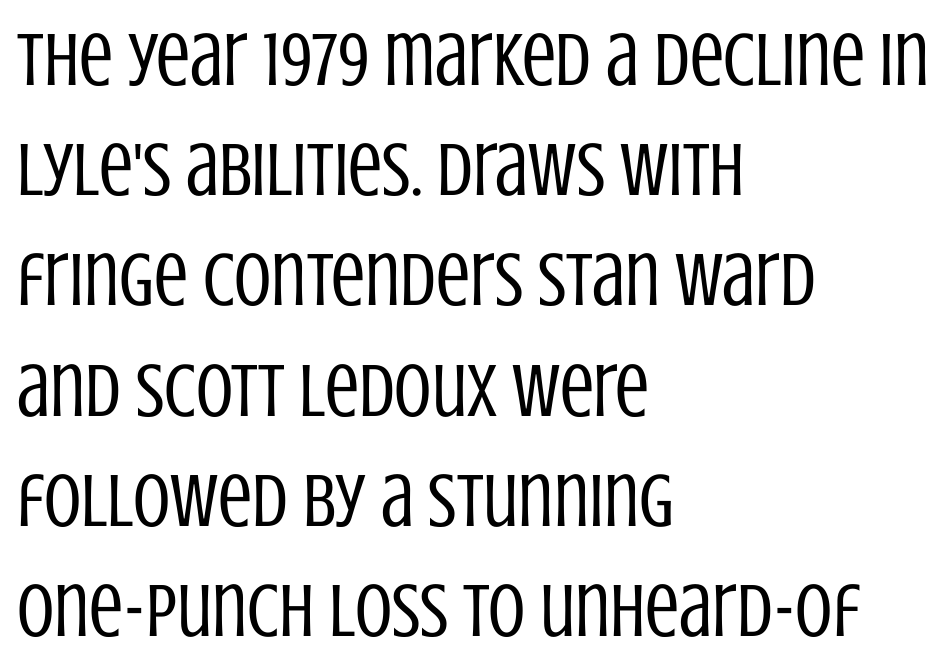
{"serif": "no", "italic": "no", "bold": "no", "weight": "regular", "width": "condensed", "stroke_contrast": "low", "x_height": "large", "monospaced": "no", "underline": "no", "align": "left", "line_spacing": "normal", "line_spacing_ratio": 1.45, "letter_spacing": "normal", "letter_spacing_em": 0.0, "glyph_px": 76}
